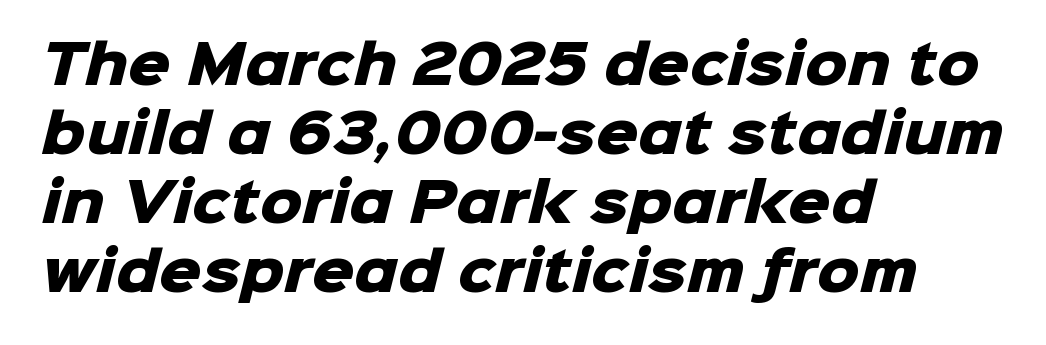
{"serif": "no", "bold": "yes", "weight": "heavy", "width": "normal", "stroke_contrast": "low", "x_height": "medium", "monospaced": "no", "underline": "no", "align": "left", "line_spacing": "normal", "line_spacing_ratio": 1.3, "letter_spacing": "normal", "letter_spacing_em": 0.0, "glyph_px": 53}
